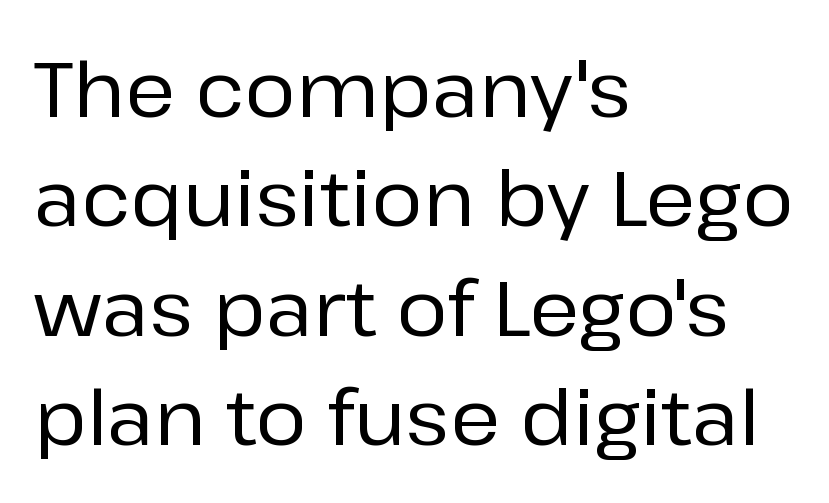
Q: Is the text italic (slanted)? A: No, it is upright.
Q: Is the typeface a serif or a sans-serif typeface? A: Sans-serif.
Q: Is the text underlined? A: No.
Q: How is the paragraph aligned? A: Left-aligned.
Q: Is the spacing between letters normal or unusually wide? A: Normal.
Q: Is the spacing between lines tight, normal or loose? A: Normal.
Q: Width (condensed, normal, or wide)? A: Normal.
Q: Stroke contrast? A: Low.
Q: x-height? A: Medium.
Q: Monospaced? A: No.
